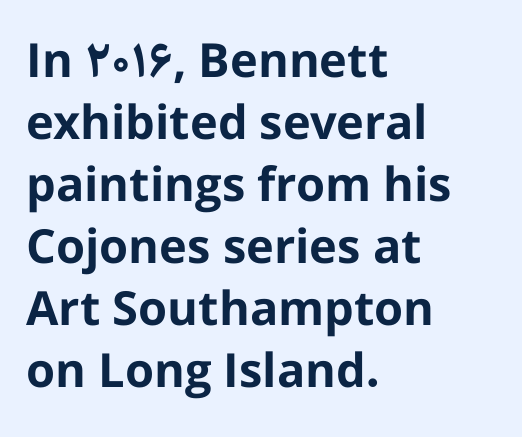
Q: Is the text bold? A: Yes.
Q: Is the text italic (slanted)? A: No, it is upright.
Q: Is the typeface a serif or a sans-serif typeface? A: Sans-serif.
Q: Is the text underlined? A: No.
Q: How is the paragraph aligned? A: Left-aligned.
Q: Is the spacing between letters normal or unusually wide? A: Normal.
Q: Is the spacing between lines tight, normal or loose? A: Normal.
Q: Width (condensed, normal, or wide)? A: Normal.
Q: Stroke contrast? A: Low.
Q: x-height? A: Medium.
Q: Monospaced? A: No.
